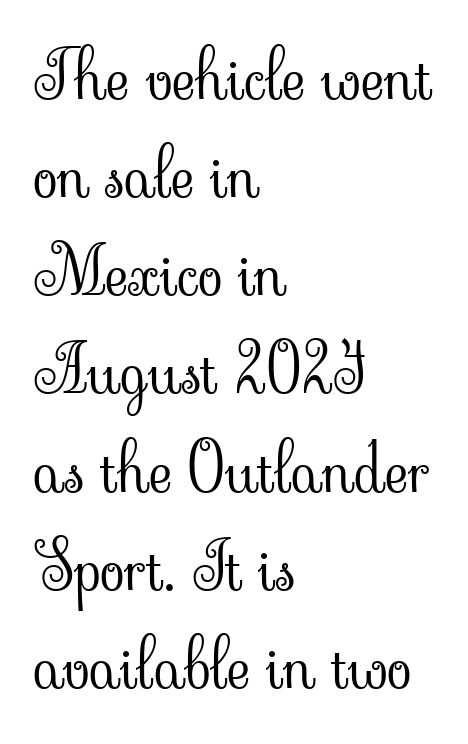
Looks like regular typesetting: each glyph gets only the width it needs. Check under the words: just untouched page. Think standard paragraph weight, or any step lighter than that. Is there much room between lines? A standard amount, neither cramped nor airy. This is the regular roman posture of the typeface. A typesetter would call this zero additional tracking.
